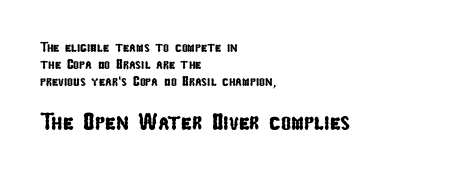
Q: Is the text underlined? A: No.
Q: How is the paragraph aligned? A: Left-aligned.
Q: Is the spacing between letters normal or unusually wide? A: Normal.
Q: Which block of text is set in a larger size, the first (top) or the second (bottom)? A: The second (bottom) one.
